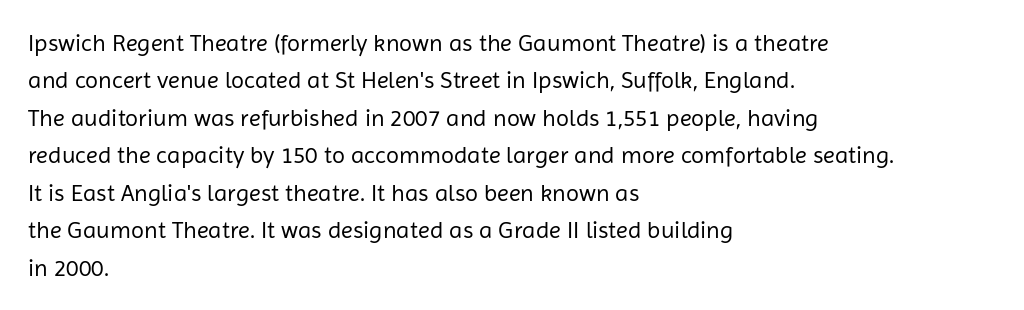
Q: Is the text bold? A: No.
Q: Is the text italic (slanted)? A: No, it is upright.
Q: Is the text underlined? A: No.
Q: How is the paragraph aligned? A: Left-aligned.
Q: Is the spacing between letters normal or unusually wide? A: Normal.
Q: Is the spacing between lines tight, normal or loose? A: Normal.
